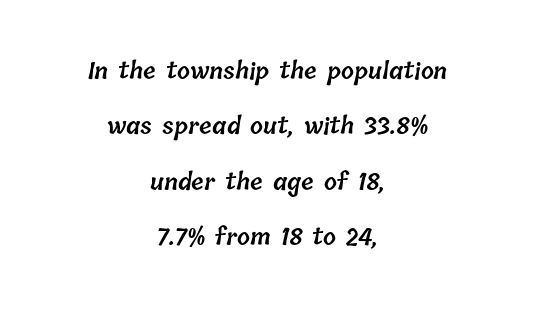
In terms of leading, this rendering errs on the spacious side. Decoration check: the copy has no underline. The compositor balanced each line on the midline. A somewhat darkened texture: the type is semibold rather than bold.
